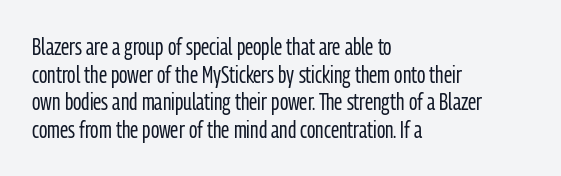
Unlike italic type, these characters show no tilt at all. The string is rendered with underlining switched off. The lines are quadded left. Tracking here is standard; glyphs follow each other at the usual distance. The letters look calm and open, with moderate or lighter stems.
